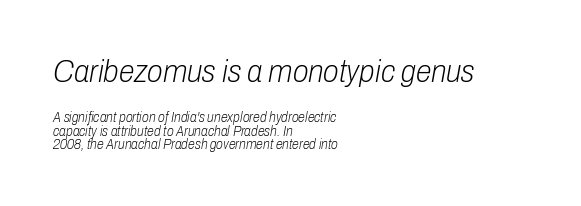
Proportional: the letters do not fall into vertical columns. Compare the two chunks: the upper has the greater cap height. Underline: absent. The setting favours the left margin, as ordinary paragraphs usually do.
